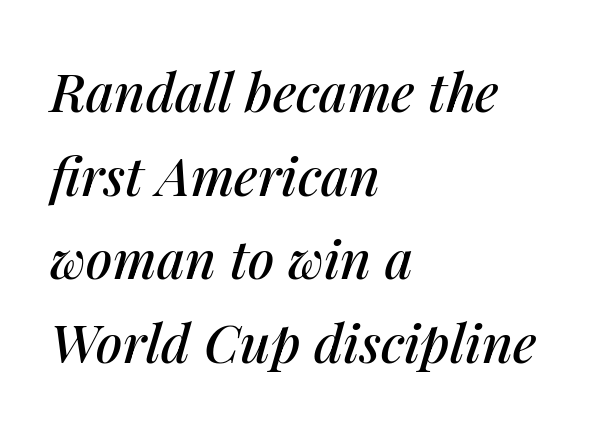
The image shows 53 px text type, italic (leaning right); set left-aligned, normal line spacing (1.58x), normal letter spacing, not underlined; medium stroke contrast and a medium x-height.
